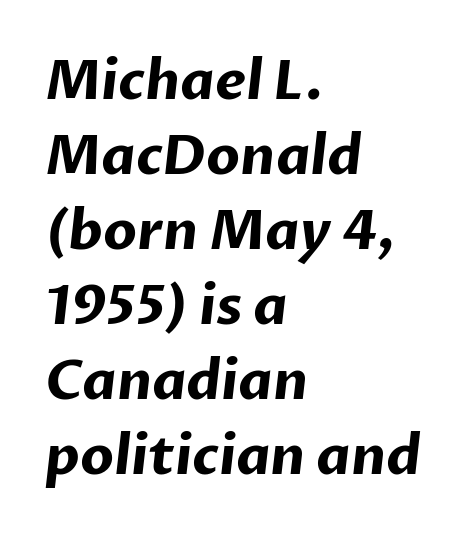
Weight: bold. Words float on clear page, feet unadorned. One glance says typical: line gaps are just what's usual. No extra tracking has been applied to these lines. Left-aligned paragraph, ragged on the right.
